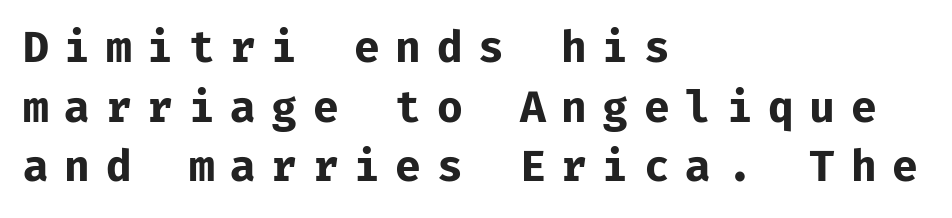
{"serif": "no", "italic": "no", "bold": "yes", "weight": "bold", "width": "normal", "stroke_contrast": "low", "x_height": "medium", "monospaced": "yes", "underline": "no", "align": "left", "line_spacing": "normal", "line_spacing_ratio": 1.42, "letter_spacing": "wide", "letter_spacing_em": 0.37, "glyph_px": 42}
